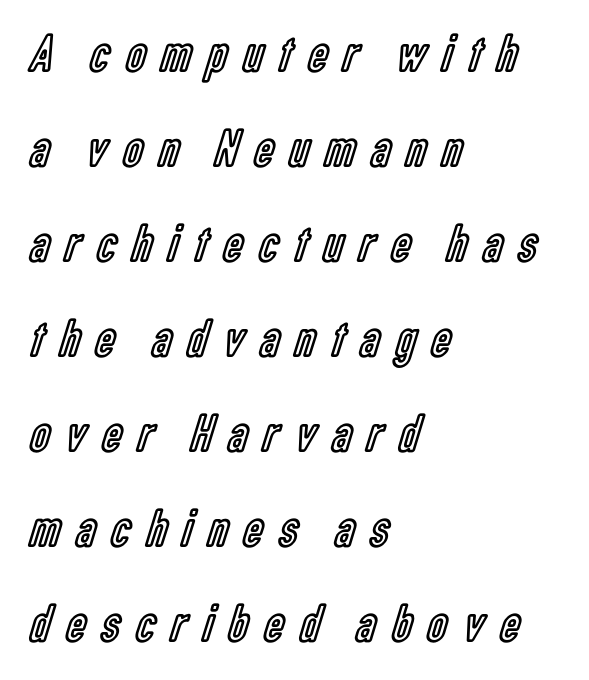
Q: Is the text italic (slanted)? A: Yes.
Q: Is the text underlined? A: No.
Q: How is the paragraph aligned? A: Left-aligned.
Q: Is the spacing between letters normal or unusually wide? A: Unusually wide.
Q: Width (condensed, normal, or wide)? A: Condensed.
Q: x-height? A: Medium.
Q: Monospaced? A: No.
